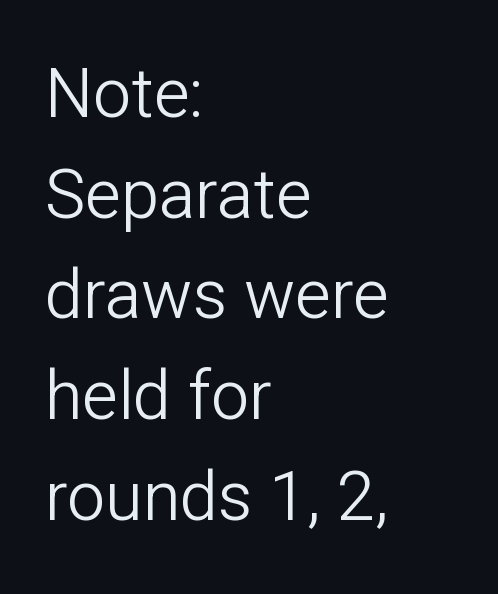
{"serif": "no", "italic": "no", "bold": "no", "weight": "light", "width": "normal", "stroke_contrast": "low", "x_height": "medium", "monospaced": "no", "underline": "no", "align": "left", "line_spacing": "normal", "line_spacing_ratio": 1.48, "letter_spacing": "normal", "letter_spacing_em": 0.0, "glyph_px": 68}
